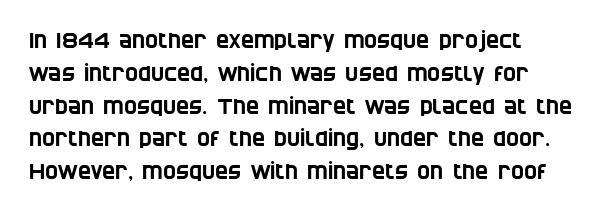
Q: Is the text underlined? A: No.
Q: Is the spacing between letters normal or unusually wide? A: Normal.
Q: Is the spacing between lines tight, normal or loose? A: Normal.
